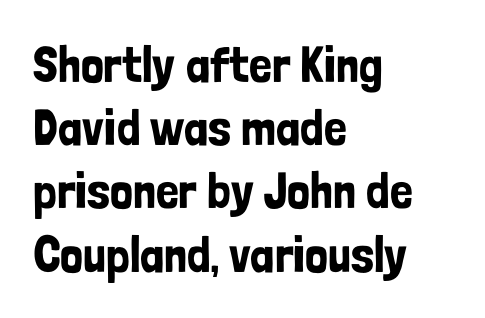
Q: Is the text italic (slanted)? A: No, it is upright.
Q: Is the typeface a serif or a sans-serif typeface? A: Sans-serif.
Q: Is the text underlined? A: No.
Q: How is the paragraph aligned? A: Left-aligned.
Q: Is the spacing between letters normal or unusually wide? A: Normal.
Q: Width (condensed, normal, or wide)? A: Condensed.
Q: Stroke contrast? A: Low.
Q: x-height? A: Medium.
Q: Monospaced? A: No.
